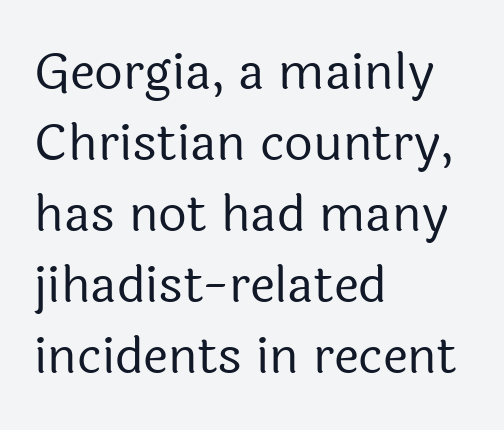
The image shows 50 px regular-weight sans-serif type, upright; set left-aligned, normal line spacing (1.42x), normal letter spacing, not underlined; a medium x-height.
